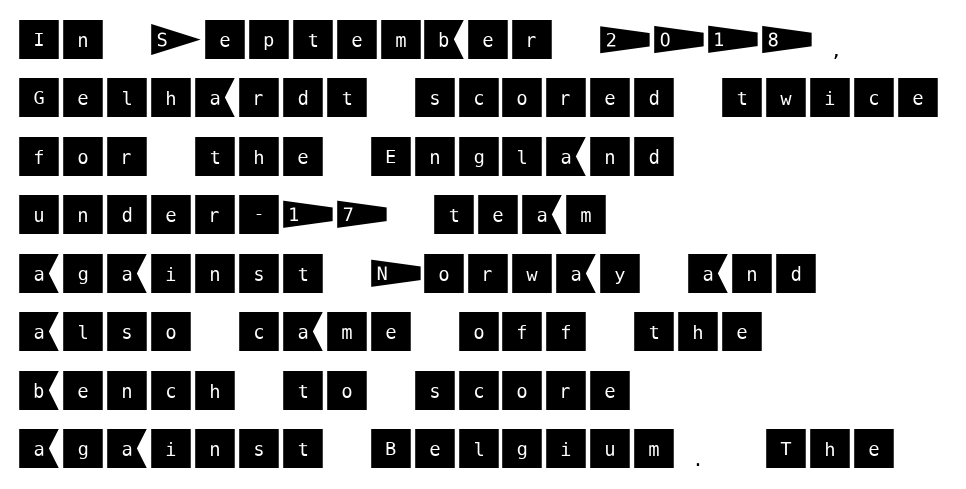
The image shows 45 px sans-serif type, upright; set left-aligned, normal line spacing (1.3x), normal letter spacing, not underlined; medium stroke contrast and a large x-height.
